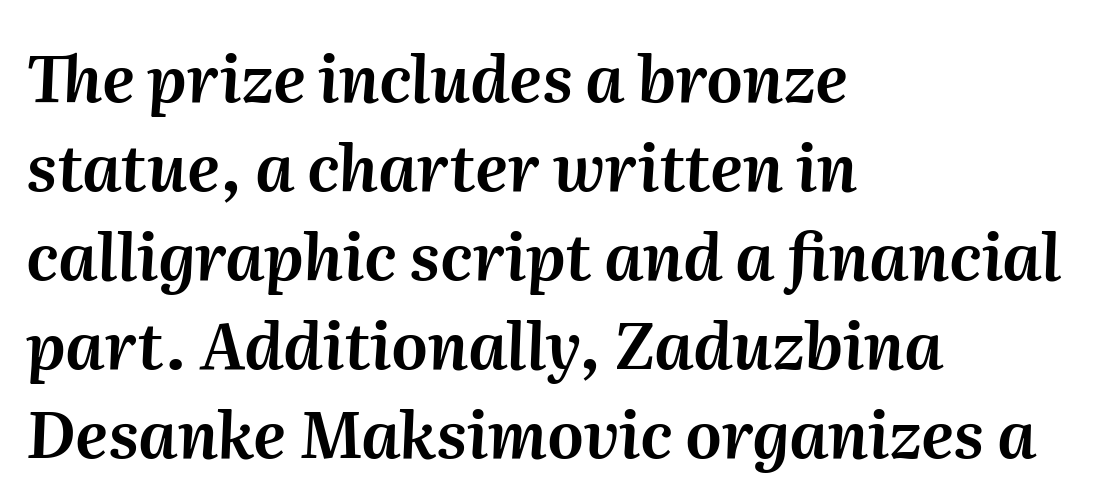
The image shows 64 px text type, italic (leaning right); set left-aligned, normal line spacing (1.39x), normal letter spacing, not underlined; medium stroke contrast and a medium x-height.
